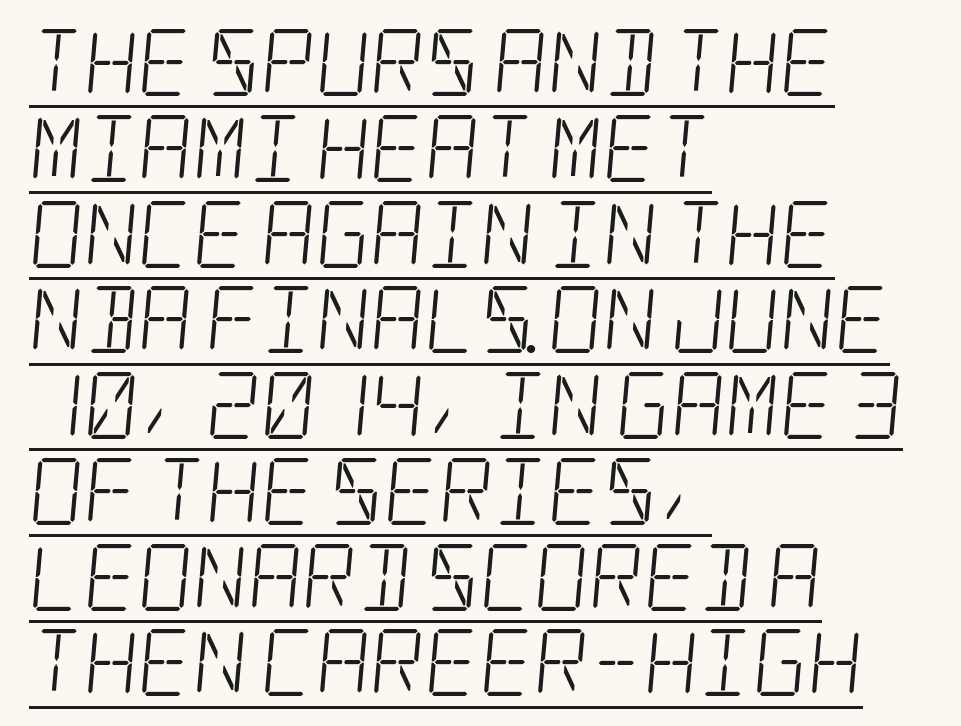
The image shows 67 px light, condensed serif type; set left-aligned, normal line spacing (1.28x), normal letter spacing, underlined; low stroke contrast and a large x-height.
